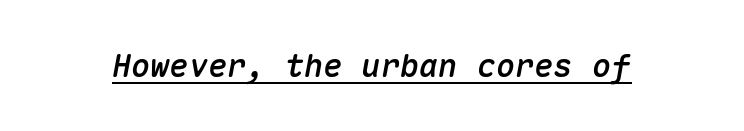
This is underlined copy, the kind a proofreader might mark for attention. These lines were composed using italics. Compared with typical body copy, the letter spacing here is the same. Note the uniform advance width — an 'i' takes as much space as an 'm'.
